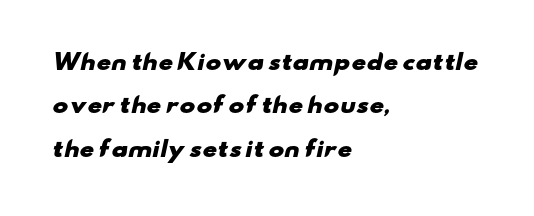
Q: Is the text bold? A: Yes.
Q: Is the text underlined? A: No.
Q: How is the paragraph aligned? A: Left-aligned.
Q: Is the spacing between letters normal or unusually wide? A: Normal.
Q: Is the spacing between lines tight, normal or loose? A: Loose.
